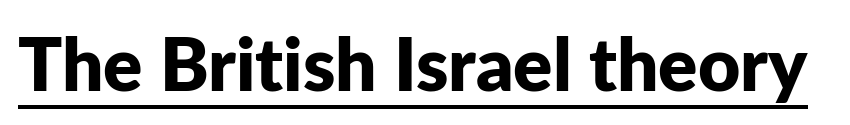
The image shows 73 px bold sans-serif type, upright; set normal letter spacing, underlined; low stroke contrast and a medium x-height.
